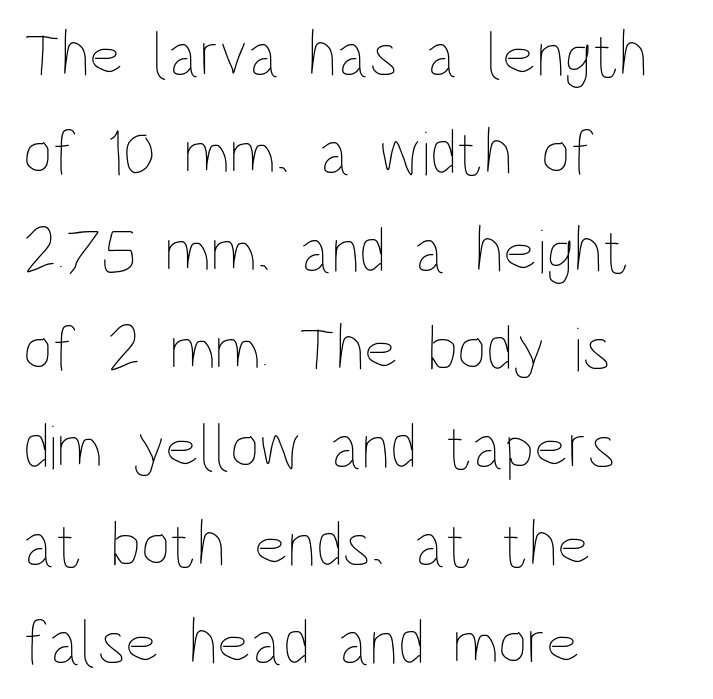
Q: Is the text bold? A: No.
Q: Is the text italic (slanted)? A: No, it is upright.
Q: Is the text underlined? A: No.
Q: How is the paragraph aligned? A: Left-aligned.
Q: Is the spacing between letters normal or unusually wide? A: Normal.
Q: Is the spacing between lines tight, normal or loose? A: Normal.
Q: Width (condensed, normal, or wide)? A: Condensed.
Q: Stroke contrast? A: Low.
Q: x-height? A: Large.
Q: Monospaced? A: No.
